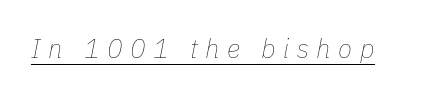
Q: Is the text bold? A: No.
Q: Is the text italic (slanted)? A: Yes, it leans right by about 11 degrees.
Q: Is the text underlined? A: Yes.
Q: Is the spacing between letters normal or unusually wide? A: Unusually wide.
